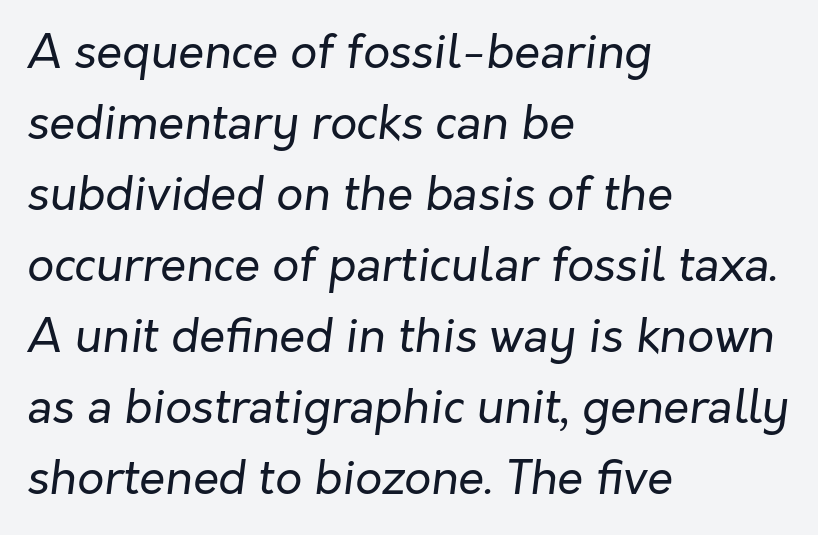
{"italic": "yes", "lean": "right", "slant_degrees": 7, "bold": "no", "weight": "regular", "width": "normal", "stroke_contrast": "low", "x_height": "medium", "monospaced": "no", "underline": "no", "align": "left", "line_spacing": "normal", "line_spacing_ratio": 1.51, "letter_spacing": "normal", "letter_spacing_em": 0.0, "glyph_px": 47}
